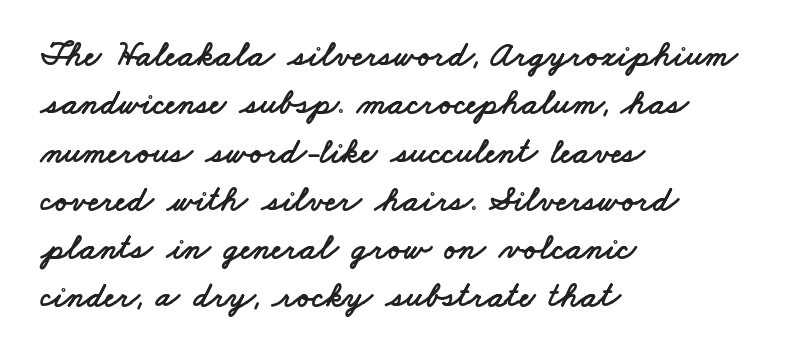
Observe the ordinary spacing: letters are neighbours, not strangers. The letters carry no serifs — their stems end cleanly without finishing strokes. Horizontally, the lines are justified to the leading edge only. Summary of vertical rhythm: regular, with standard interline spacing. The foot of each line stays bare and open.
